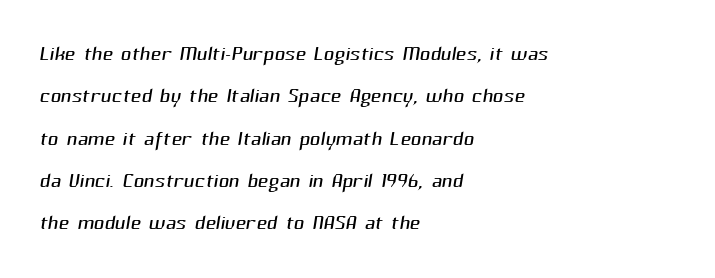
The image shows 29 px light sans-serif type; set left-aligned, normal line spacing (1.46x), normal letter spacing, not underlined; medium stroke contrast and a medium x-height.
